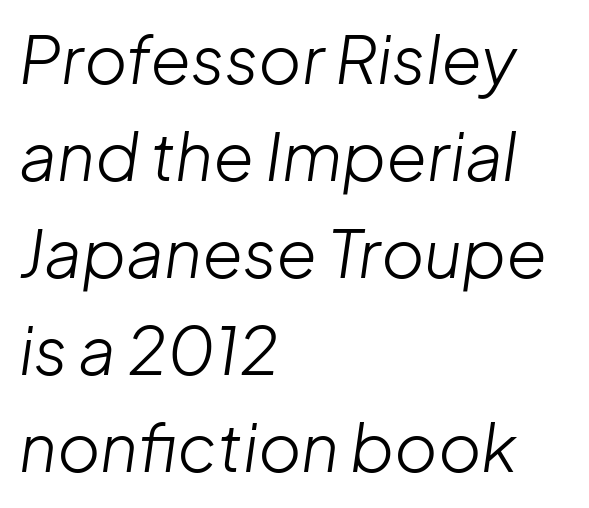
Leading: standard. Stems and bowls with no extra thickness — not bold. The string is rendered with underlining switched off. Every character sits at an angle, as italics do. The paragraph shown leans on its left margin.
